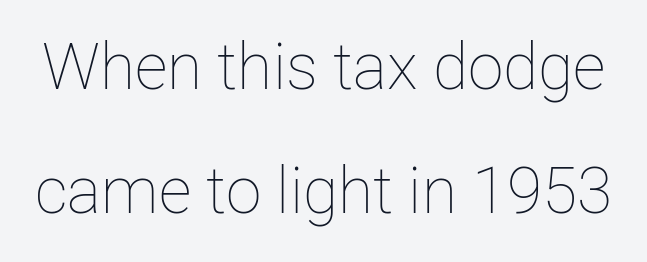
{"italic": "no", "bold": "no", "weight": "thin", "width": "normal", "stroke_contrast": "low", "x_height": "medium", "monospaced": "no", "underline": "no", "line_spacing": "loose", "line_spacing_ratio": 1.94, "letter_spacing": "normal", "letter_spacing_em": 0.0, "glyph_px": 64}
